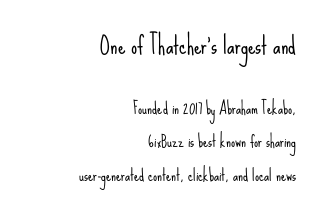
Each new line begins a long way beneath the previous one. Does the bottom block carry the larger type? No, the top block does. These lines were composed using upright roman letters. Descender tails drop into unmarked territory. Short note: letters normally spaced. Heft: none added — not bold.
